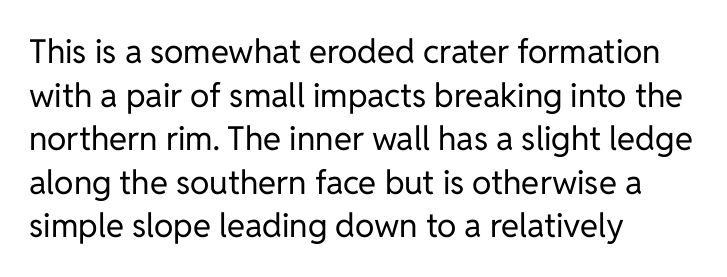
{"serif": "no", "italic": "no", "bold": "no", "weight": "regular", "width": "normal", "stroke_contrast": "low", "x_height": "medium", "monospaced": "no", "underline": "no", "align": "left", "line_spacing": "normal", "line_spacing_ratio": 1.32, "letter_spacing": "normal", "letter_spacing_em": 0.0, "glyph_px": 33}
